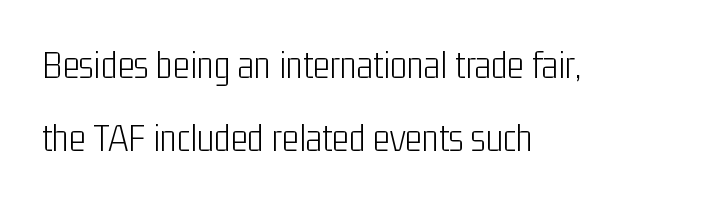
The typesetter chose a ragged-right arrangement here. A typesetter would call this proportional, since set widths differ per character. The glyphs in this specimen are sans serif. The rendering keeps characters at their native spacing.
